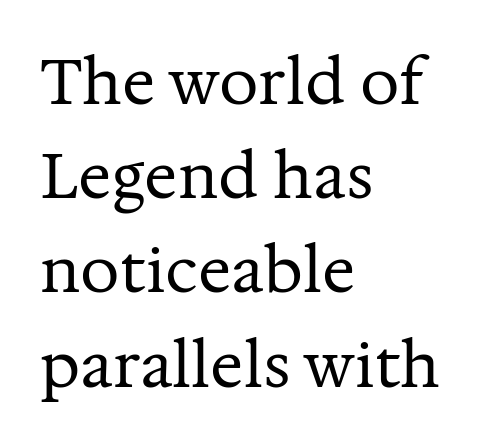
Font category for this specimen: serif. Any mark beneath the type? The region is blank. Honestly, the row spacing looks completely unremarkable. The rendering uses natural spacing where letterforms have individual widths. The rendering anchors every line to the left-hand side.
